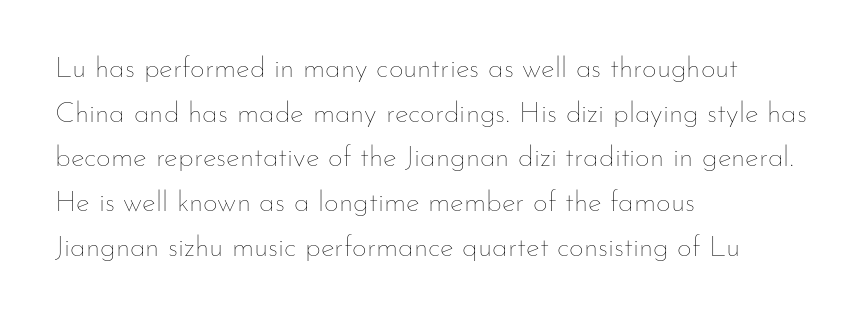
Q: Is the text bold? A: No.
Q: Is the text italic (slanted)? A: No, it is upright.
Q: Is the text underlined? A: No.
Q: How is the paragraph aligned? A: Left-aligned.
Q: Is the spacing between letters normal or unusually wide? A: Normal.
Q: Is the spacing between lines tight, normal or loose? A: Normal.
Q: Width (condensed, normal, or wide)? A: Normal.
Q: Stroke contrast? A: Low.
Q: x-height? A: Small.
Q: Monospaced? A: No.
